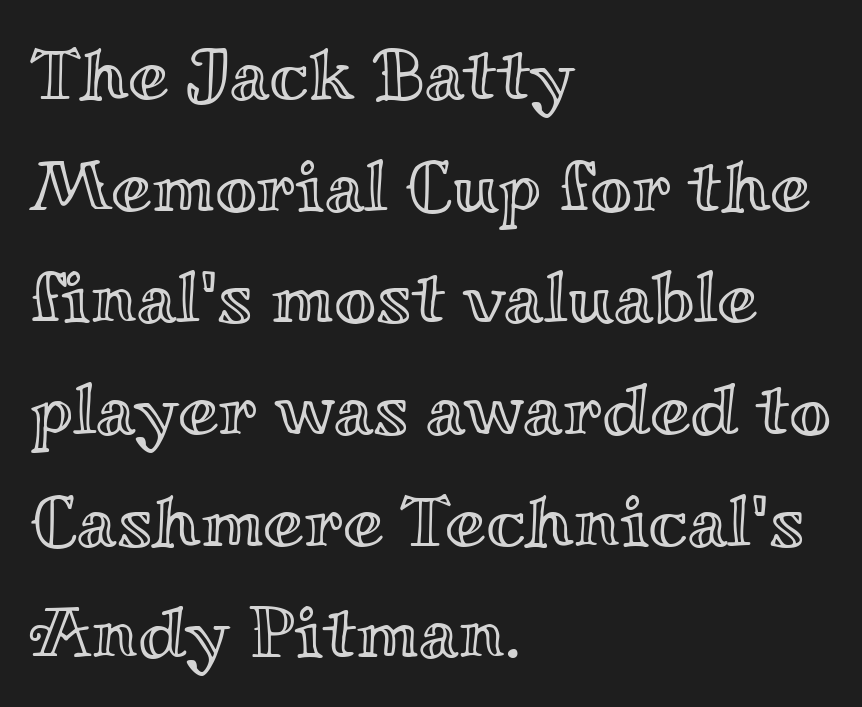
The image shows 73 px wide type, upright; set left-aligned, normal line spacing (1.53x), normal letter spacing, not underlined; a small x-height.
